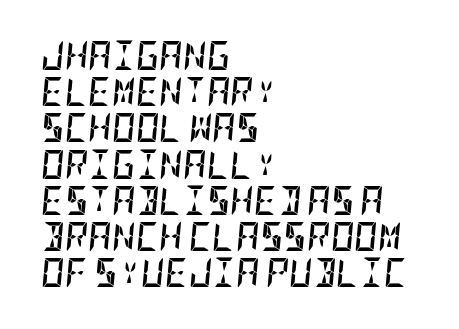
Q: Is the text bold? A: Yes.
Q: Is the text italic (slanted)? A: Yes, it leans right by about 5 degrees.
Q: Is the text underlined? A: No.
Q: How is the paragraph aligned? A: Left-aligned.
Q: Is the spacing between letters normal or unusually wide? A: Normal.
Q: Is the spacing between lines tight, normal or loose? A: Normal.
Q: Width (condensed, normal, or wide)? A: Condensed.
Q: Stroke contrast? A: Low.
Q: x-height? A: Large.
